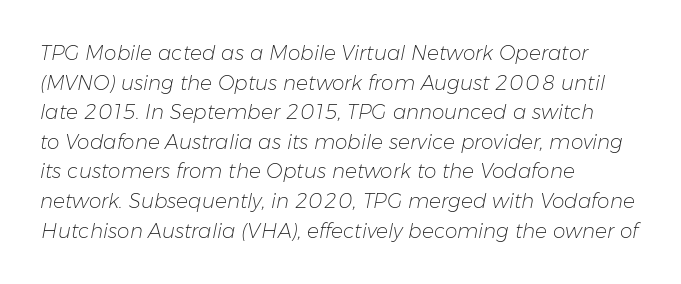
Ink coverage per letter is moderate at most. Notice how the passage keeps a crisp vertical edge on the left only. Each new line begins a customary step beneath the previous one. Nothing unusual about the tracking: characters are spaced as the font intends. Emphasis-style slanted type is in use.
